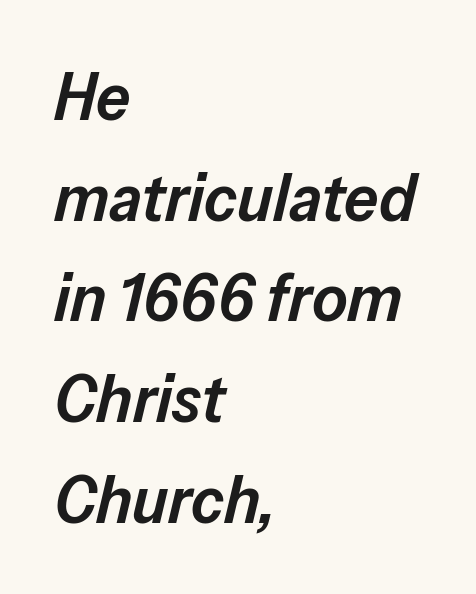
The image shows 68 px semibold type, italic (leaning right); set left-aligned, normal line spacing (1.48x), normal letter spacing, not underlined; low stroke contrast and a medium x-height.
